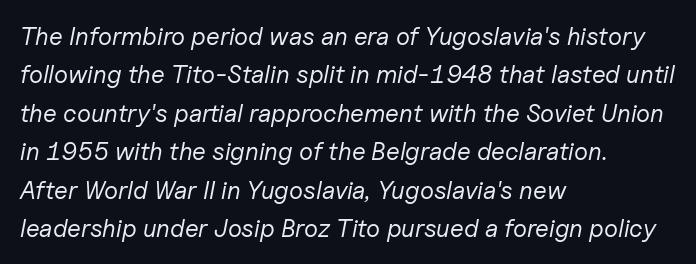
{"italic": "yes", "lean": "right", "slant_degrees": 11, "bold": "no", "underline": "no", "align": "left", "line_spacing": "normal", "line_spacing_ratio": 1.54, "letter_spacing": "normal", "letter_spacing_em": 0.0, "glyph_px": 25}
